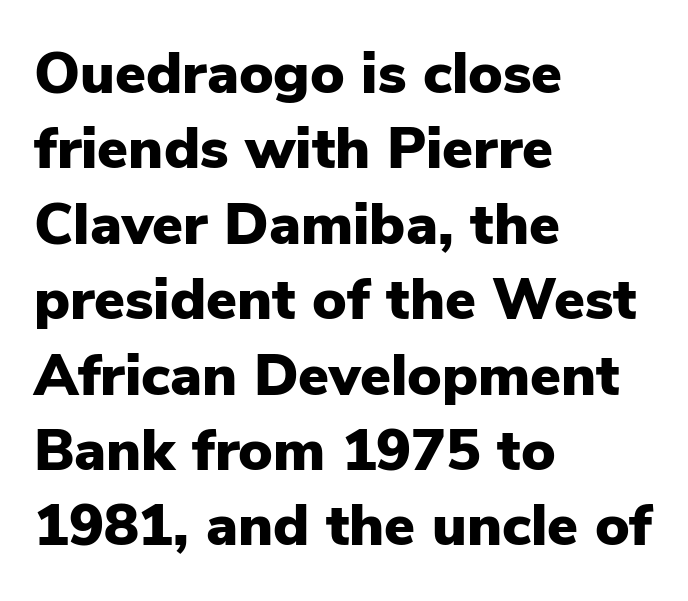
Serifs: no, the terminals of the letterforms are clean. The gaps between neighbouring characters are ordinary and unremarkable. These lines were composed using upright roman letters. Underline: absent. The compositor pushed each line to the left boundary.
